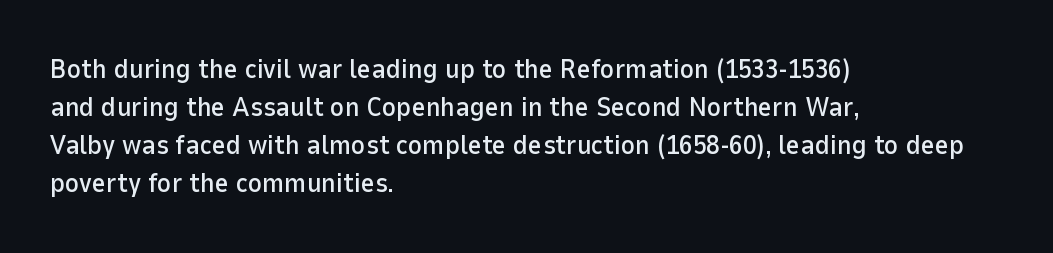
Q: Is the text italic (slanted)? A: No, it is upright.
Q: Is the text underlined? A: No.
Q: How is the paragraph aligned? A: Left-aligned.
Q: Is the spacing between letters normal or unusually wide? A: Normal.
Q: Is the spacing between lines tight, normal or loose? A: Normal.
